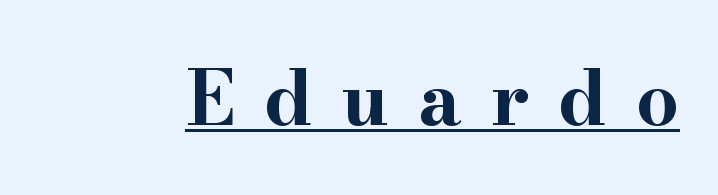
Q: Is the text bold? A: Yes.
Q: Is the text italic (slanted)? A: No, it is upright.
Q: Is the typeface a serif or a sans-serif typeface? A: Serif.
Q: Is the text underlined? A: Yes.
Q: Is the spacing between letters normal or unusually wide? A: Unusually wide.
Q: Width (condensed, normal, or wide)? A: Wide.
Q: Stroke contrast? A: High.
Q: x-height? A: Small.
Q: Monospaced? A: No.
